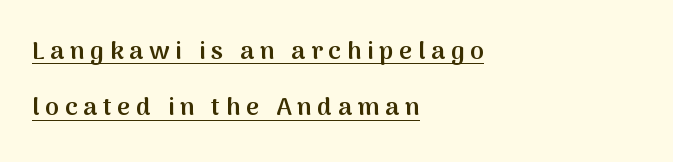
{"italic": "no", "bold": "semi", "underline": "yes", "align": "left", "line_spacing": "loose", "line_spacing_ratio": 2.25, "letter_spacing": "wide", "letter_spacing_em": 0.23, "glyph_px": 25}
